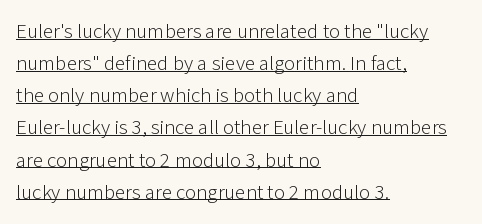
Q: Is the text bold? A: No.
Q: Is the text italic (slanted)? A: No, it is upright.
Q: Is the text underlined? A: Yes.
Q: How is the paragraph aligned? A: Left-aligned.
Q: Is the spacing between letters normal or unusually wide? A: Normal.
Q: Is the spacing between lines tight, normal or loose? A: Normal.
